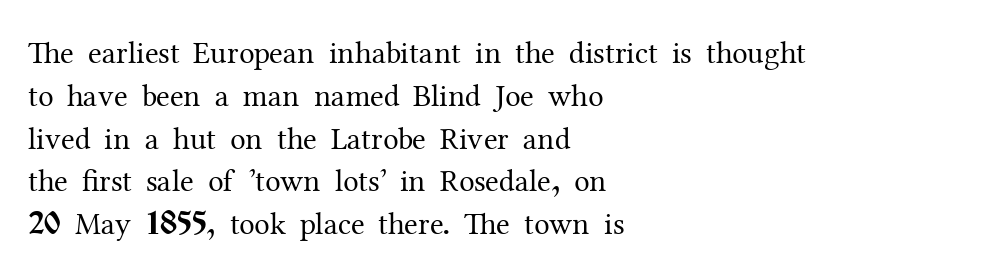
The image shows 31 px regular-weight serif type, upright; set left-aligned, normal line spacing (1.38x), normal letter spacing, not underlined; medium stroke contrast and a medium x-height.
